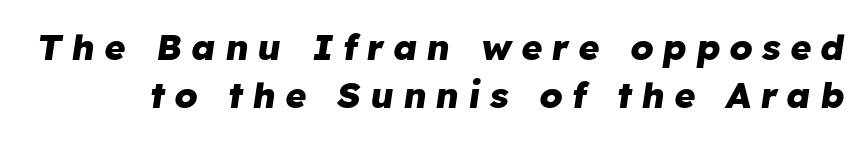
The gap between lines stays unmarked. The type is letterspaced generously, with wide tracking. Typesetter's note: full bold, strokes at maximum text heaviness. Line spacing here is normal. This sample uses an oblique cut, with every glyph tilted off the vertical.
